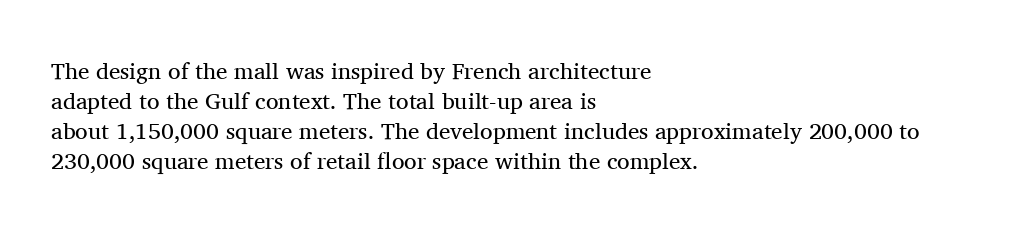
{"italic": "no", "bold": "no", "underline": "no", "align": "left", "line_spacing": "normal", "line_spacing_ratio": 1.31, "letter_spacing": "normal", "letter_spacing_em": 0.0, "glyph_px": 23}
